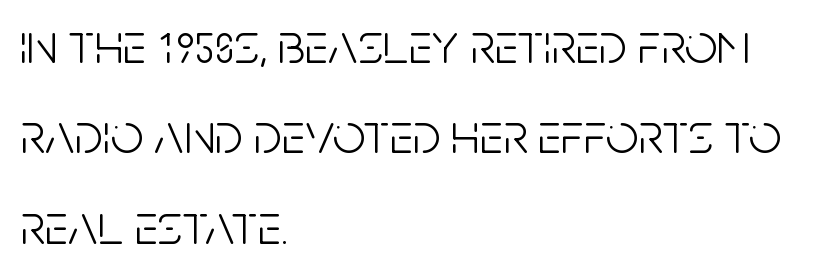
The image shows 58 px light, condensed sans-serif type, upright; set left-aligned, normal line spacing (1.56x), normal letter spacing, not underlined; low stroke contrast and a large x-height.
